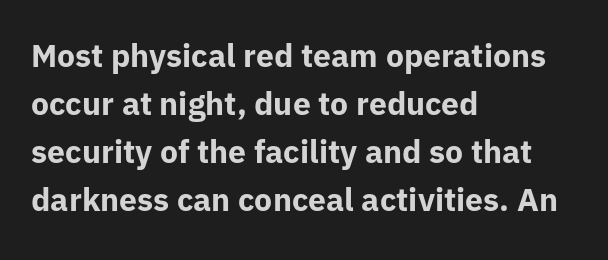
The image shows 32 px bold sans-serif type, upright; set left-aligned, normal line spacing (1.5x), normal letter spacing, not underlined; low stroke contrast and a medium x-height.
